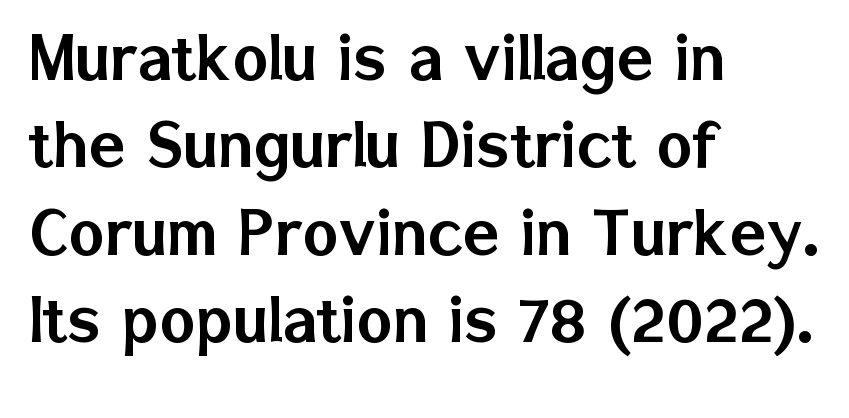
The image shows 76 px sans-serif type, upright; set left-aligned, tight line spacing (1.15x), normal letter spacing, not underlined; low stroke contrast and a medium x-height.
